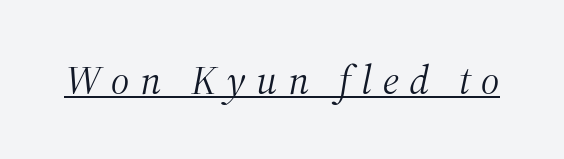
Q: Is the text bold? A: No.
Q: Is the text italic (slanted)? A: Yes, it leans right by about 12 degrees.
Q: Is the typeface a serif or a sans-serif typeface? A: Serif.
Q: Is the text underlined? A: Yes.
Q: Is the spacing between letters normal or unusually wide? A: Unusually wide.
Q: Width (condensed, normal, or wide)? A: Normal.
Q: Stroke contrast? A: Medium.
Q: x-height? A: Medium.
Q: Monospaced? A: No.
